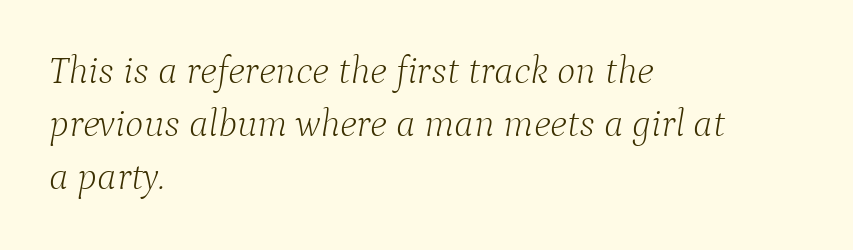
The image shows 39 px light serif type, italic (leaning right); set left-aligned, normal line spacing (1.36x), normal letter spacing, not underlined; low stroke contrast and a medium x-height.
